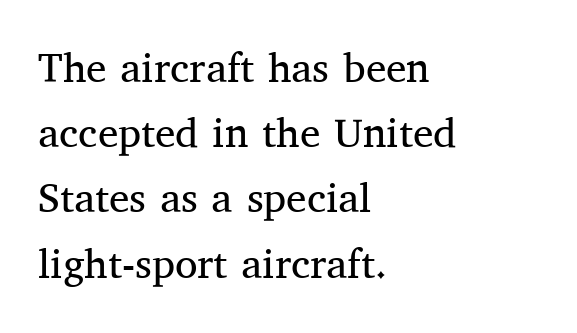
Q: Is the text bold? A: No.
Q: Is the text italic (slanted)? A: No, it is upright.
Q: Is the typeface a serif or a sans-serif typeface? A: Serif.
Q: Is the text underlined? A: No.
Q: How is the paragraph aligned? A: Left-aligned.
Q: Is the spacing between letters normal or unusually wide? A: Normal.
Q: Is the spacing between lines tight, normal or loose? A: Normal.
Q: Width (condensed, normal, or wide)? A: Normal.
Q: Stroke contrast? A: Medium.
Q: x-height? A: Medium.
Q: Monospaced? A: No.
